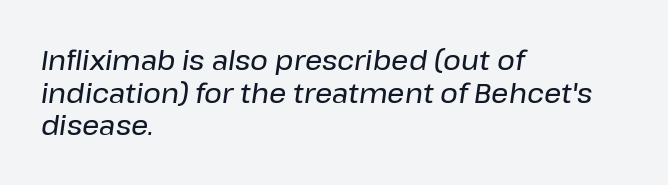
Q: Is the text italic (slanted)? A: Yes, it leans right by about 8 degrees.
Q: Is the text underlined? A: No.
Q: How is the paragraph aligned? A: Left-aligned.
Q: Is the spacing between letters normal or unusually wide? A: Normal.
